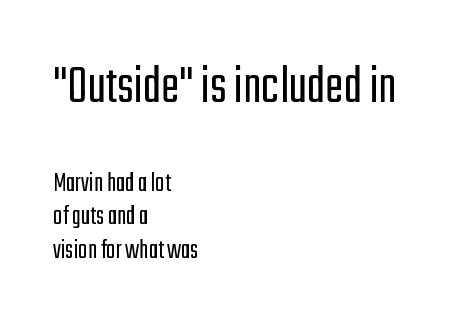
Q: Is the text bold? A: No.
Q: Is the text italic (slanted)? A: No, it is upright.
Q: Is the typeface a serif or a sans-serif typeface? A: Sans-serif.
Q: Is the text underlined? A: No.
Q: How is the paragraph aligned? A: Left-aligned.
Q: Is the spacing between letters normal or unusually wide? A: Normal.
Q: Which block of text is set in a larger size, the first (top) or the second (bottom)? A: The first (top) one.
Q: Width (condensed, normal, or wide)? A: Condensed.
Q: Stroke contrast? A: Low.
Q: x-height? A: Medium.
Q: Monospaced? A: No.
